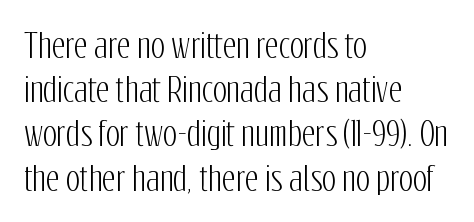
Q: Is the text italic (slanted)? A: No, it is upright.
Q: Is the typeface a serif or a sans-serif typeface? A: Sans-serif.
Q: Is the text underlined? A: No.
Q: How is the paragraph aligned? A: Left-aligned.
Q: Is the spacing between letters normal or unusually wide? A: Normal.
Q: Is the spacing between lines tight, normal or loose? A: Normal.
Q: Width (condensed, normal, or wide)? A: Condensed.
Q: Stroke contrast? A: Low.
Q: x-height? A: Medium.
Q: Monospaced? A: No.
